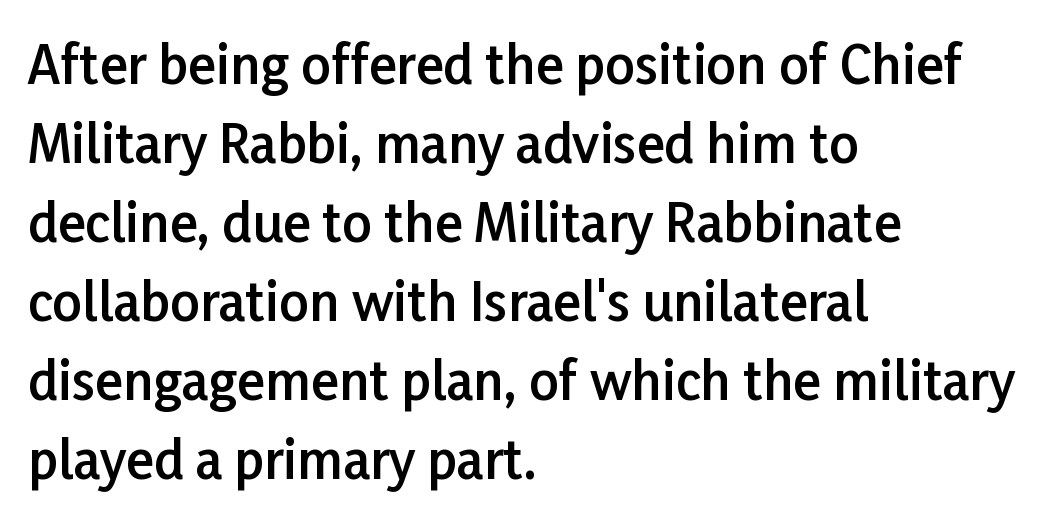
It's the straight-up-and-down kind of type. Type style note: lacks serifs. The text block is weighted toward the left margin, trailing off unevenly rightward. Has an underline been added? It has not. Is this a fixed-width face? No — the glyphs have proportional, varying widths. This rendering leaves character spacing at its baseline value.
